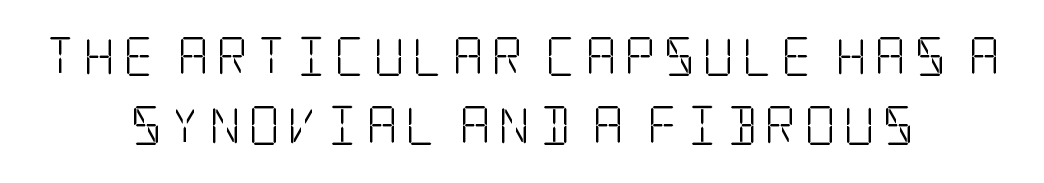
Italic? Not at all — the glyphs are vertical. The rendering shows small feet on the letterforms — a serif design. The paragraph has two soft edges and a firm central axis. The weight tops out at a normal text grade. This rendering features lettering with no underline.
